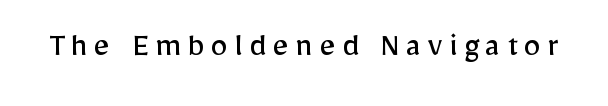
Spacing verdict: proportional, widths tailored to each character. Nothing heavy about these letters — not bold at all. Ascenders rise straight up at ninety degrees. A sans-serif font was chosen for this passage.
